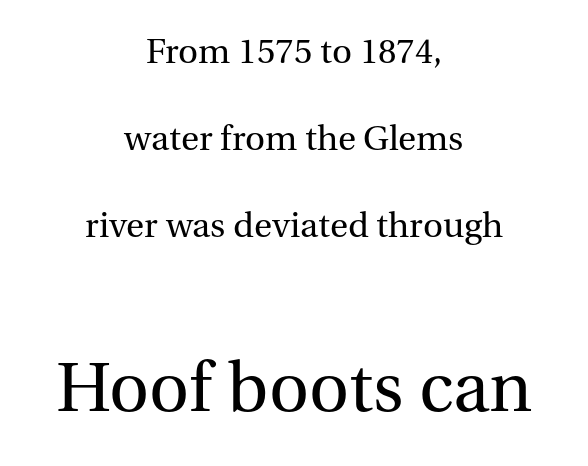
The image shows 74 px regular-weight serif type, upright; set centered, loose line spacing (2.35x), normal letter spacing, not underlined; the second (bottom) block is 2.0x larger; medium stroke contrast and a medium x-height.
